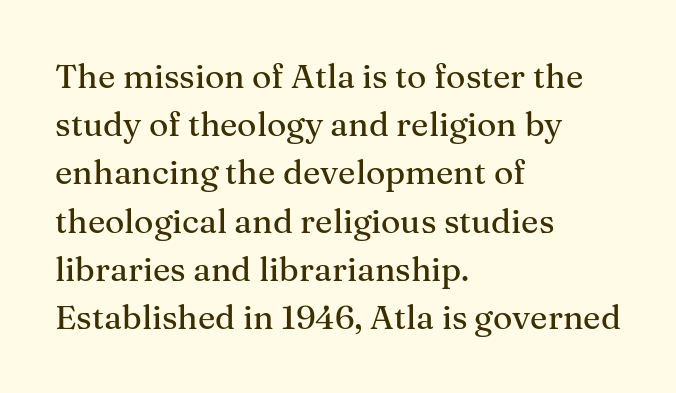
The image shows 33 px serif type, upright; set left-aligned, normal line spacing (1.46x), normal letter spacing, not underlined; medium stroke contrast and a medium x-height.
